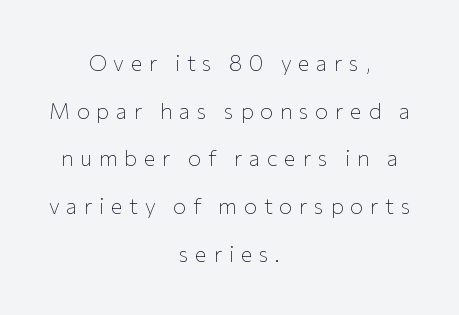
Q: Is the text bold? A: No.
Q: Is the text italic (slanted)? A: No, it is upright.
Q: Is the text underlined? A: No.
Q: How is the paragraph aligned? A: Centered.
Q: Is the spacing between letters normal or unusually wide? A: Unusually wide.
Q: Is the spacing between lines tight, normal or loose? A: Loose.
